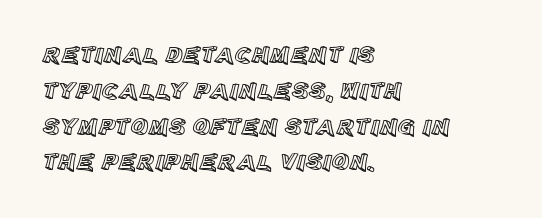
Q: Is the text italic (slanted)? A: Yes.
Q: Is the text underlined? A: No.
Q: How is the paragraph aligned? A: Left-aligned.
Q: Is the spacing between letters normal or unusually wide? A: Normal.
Q: Is the spacing between lines tight, normal or loose? A: Normal.
